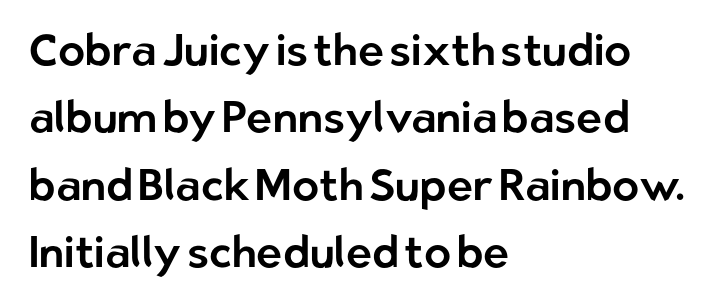
{"serif": "no", "italic": "no", "width": "normal", "stroke_contrast": "low", "x_height": "medium", "monospaced": "no", "underline": "no", "align": "left", "line_spacing": "normal", "line_spacing_ratio": 1.53, "letter_spacing": "normal", "letter_spacing_em": 0.0, "glyph_px": 44}
